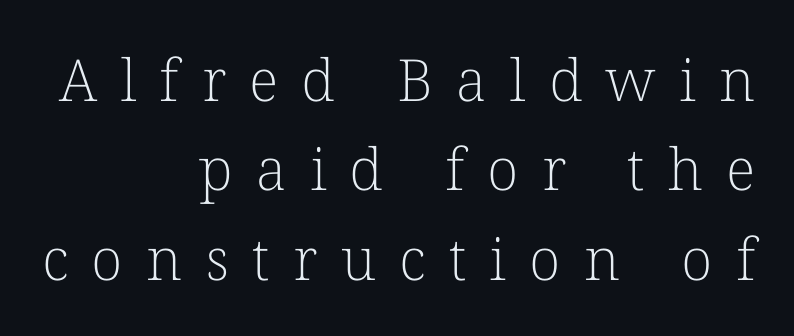
Someone cranked the tracking dial way up on this one. This rendering employs a face with finishing strokes, i.e., a serif. Spacing verdict: proportional, widths tailored to each character. Clear beneath every line of the passage. Typeset ragged left — the right edge is the straight one. You can tell it's not italic because the verticals are truly vertical.
